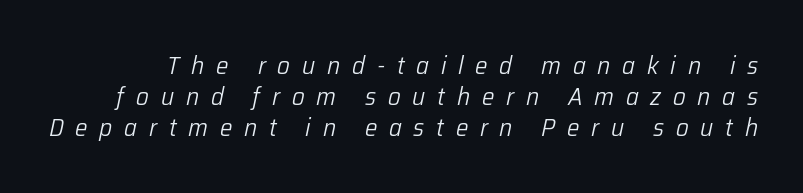
{"italic": "yes", "lean": "right", "slant_degrees": 12, "bold": "no", "underline": "no", "line_spacing": "normal", "line_spacing_ratio": 1.25, "letter_spacing": "wide", "letter_spacing_em": 0.47, "glyph_px": 25}
